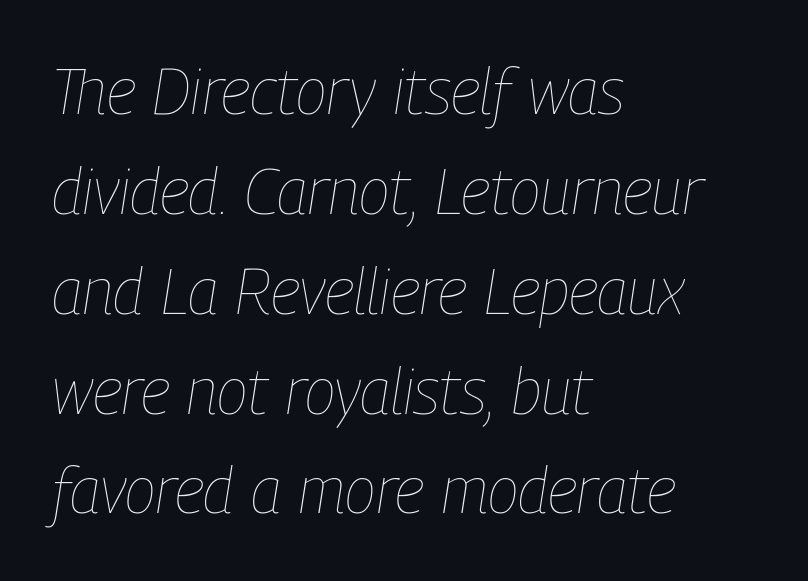
Q: Is the text bold? A: No.
Q: Is the text italic (slanted)? A: Yes, it leans right by about 9 degrees.
Q: Is the text underlined? A: No.
Q: How is the paragraph aligned? A: Left-aligned.
Q: Is the spacing between letters normal or unusually wide? A: Normal.
Q: Is the spacing between lines tight, normal or loose? A: Normal.
Q: Width (condensed, normal, or wide)? A: Condensed.
Q: Stroke contrast? A: Low.
Q: x-height? A: Medium.
Q: Monospaced? A: No.
